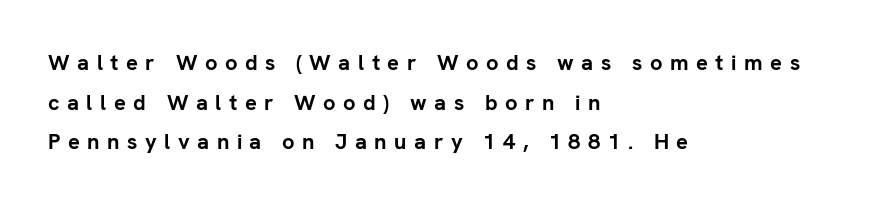
These lines were composed using upright roman letters. The face used here is rendered with a markedly widened letterfit. The compositor pushed each line to the left boundary. Every letter is thick-stroked: bold, no question. Beneath every word, the page is bare.
